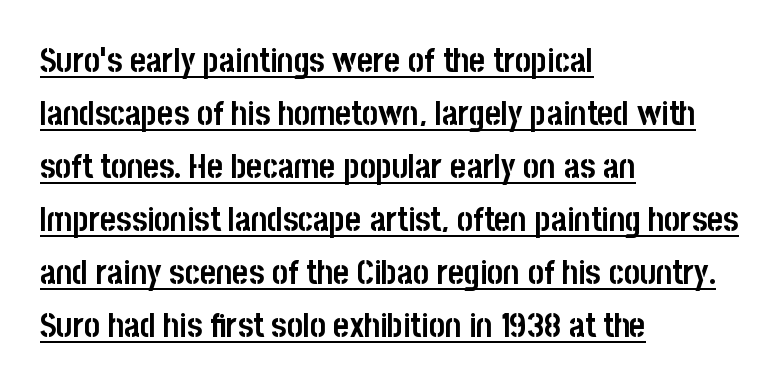
Q: Is the text bold? A: Yes.
Q: Is the text italic (slanted)? A: No, it is upright.
Q: Is the typeface a serif or a sans-serif typeface? A: Sans-serif.
Q: Is the text underlined? A: Yes.
Q: How is the paragraph aligned? A: Left-aligned.
Q: Is the spacing between letters normal or unusually wide? A: Normal.
Q: Is the spacing between lines tight, normal or loose? A: Normal.
Q: Width (condensed, normal, or wide)? A: Condensed.
Q: Stroke contrast? A: Low.
Q: x-height? A: Large.
Q: Monospaced? A: No.
